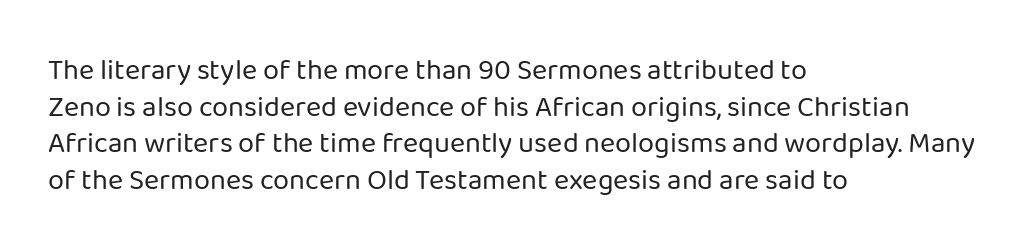
The image shows 29 px regular-weight sans-serif type, upright; set left-aligned, normal line spacing (1.26x), normal letter spacing, not underlined; low stroke contrast and a medium x-height.
